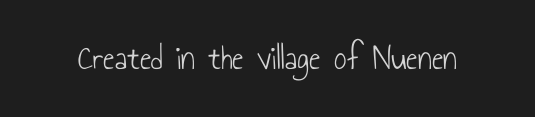
The image shows 35 px light, condensed sans-serif type, upright; set normal letter spacing, not underlined; low stroke contrast and a small x-height.
